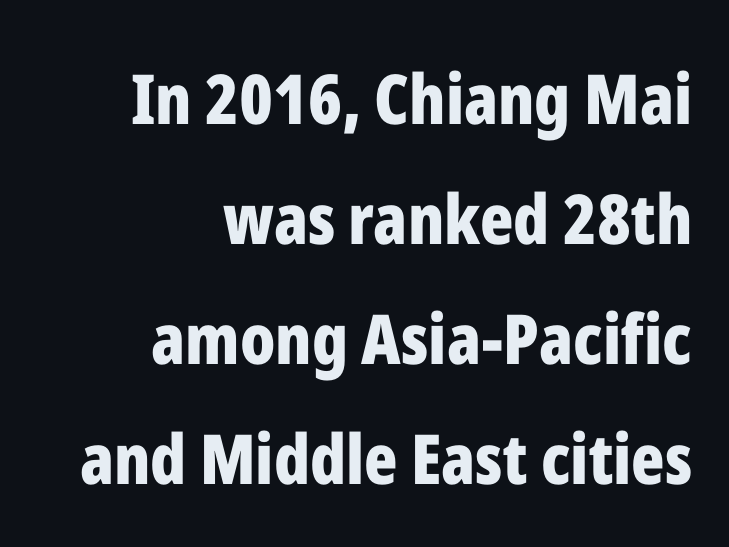
The image shows 69 px bold, condensed sans-serif type, upright; set right-aligned, line spacing 1.74x, normal letter spacing, not underlined; low stroke contrast and a medium x-height.
